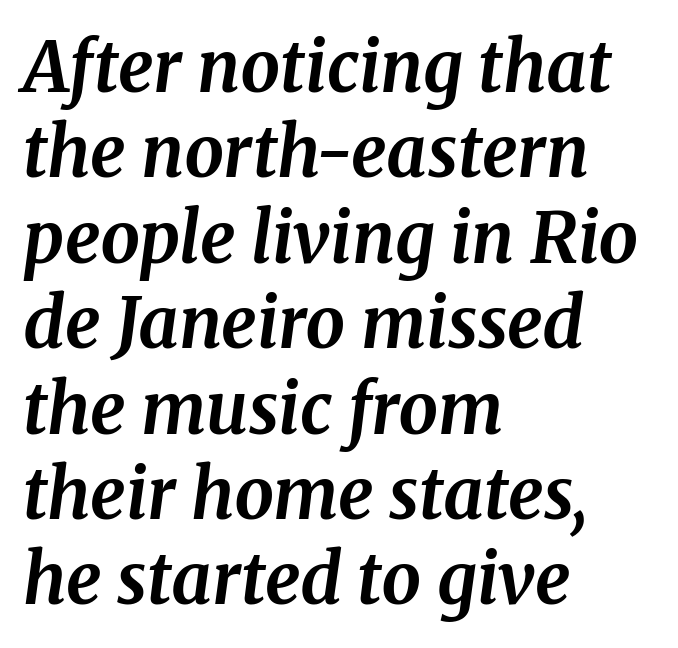
Q: Is the text bold? A: Yes.
Q: Is the text italic (slanted)? A: Yes, it leans right by about 8 degrees.
Q: Is the typeface a serif or a sans-serif typeface? A: Serif.
Q: Is the text underlined? A: No.
Q: How is the paragraph aligned? A: Left-aligned.
Q: Is the spacing between letters normal or unusually wide? A: Normal.
Q: Width (condensed, normal, or wide)? A: Normal.
Q: Stroke contrast? A: Medium.
Q: x-height? A: Medium.
Q: Monospaced? A: No.
